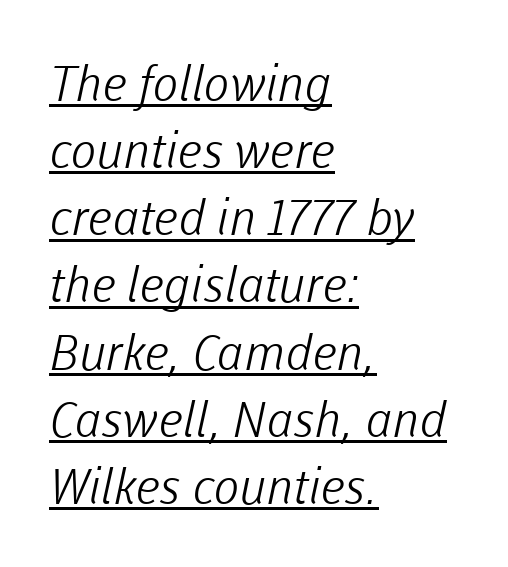
{"serif": "no", "bold": "no", "weight": "light", "width": "normal", "stroke_contrast": "low", "x_height": "medium", "monospaced": "no", "underline": "yes", "align": "left", "line_spacing": "normal", "line_spacing_ratio": 1.37, "letter_spacing": "normal", "letter_spacing_em": 0.0, "glyph_px": 49}
